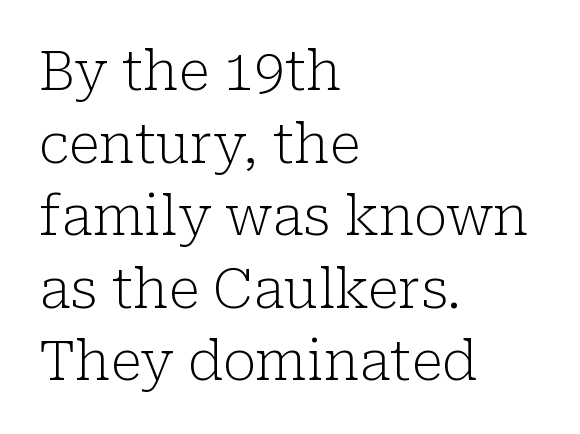
{"serif": "yes", "italic": "no", "bold": "no", "weight": "light", "width": "normal", "stroke_contrast": "low", "x_height": "medium", "monospaced": "no", "underline": "no", "align": "left", "line_spacing": "normal", "line_spacing_ratio": 1.32, "letter_spacing": "normal", "letter_spacing_em": 0.0, "glyph_px": 55}
